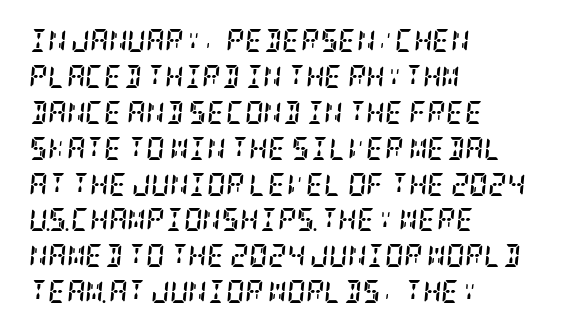
Bold? Absolutely — the strokes are thick and heavy. Observe the lean: these are italic letterforms. Spacing between characters is what you'd get straight out of the box. Where is the straight margin? On the left. One glance says typical: line gaps are just what's usual.
